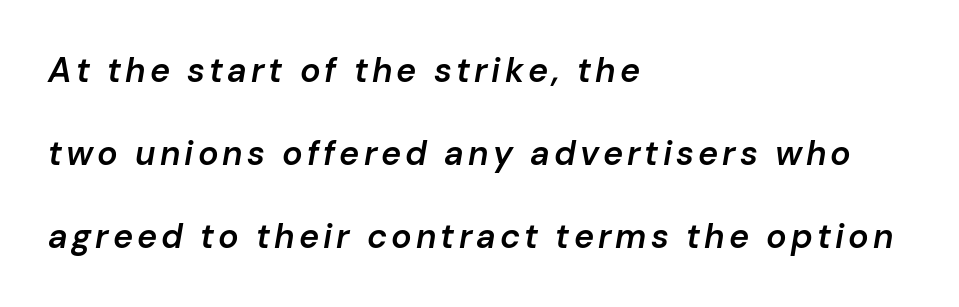
Q: Is the text bold? A: Semi-bold.
Q: Is the text italic (slanted)? A: Yes, it leans right by about 10 degrees.
Q: Is the text underlined? A: No.
Q: How is the paragraph aligned? A: Left-aligned.
Q: Is the spacing between lines tight, normal or loose? A: Loose.
Q: Width (condensed, normal, or wide)? A: Normal.
Q: Stroke contrast? A: Low.
Q: x-height? A: Medium.
Q: Monospaced? A: No.
